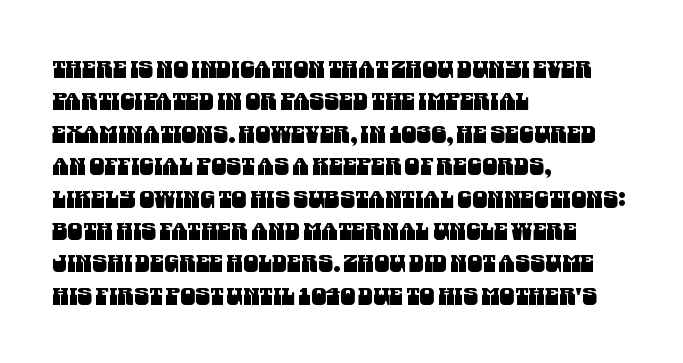
The image shows 24 px text type; set left-aligned, normal line spacing (1.35x), normal letter spacing, not underlined.
